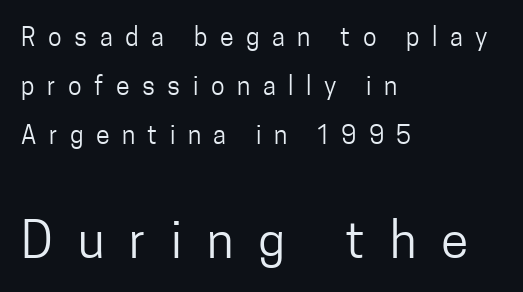
{"serif": "no", "italic": "no", "bold": "no", "weight": "regular", "width": "condensed", "stroke_contrast": "low", "x_height": "medium", "monospaced": "no", "underline": "no", "align": "left", "line_spacing": "loose", "line_spacing_ratio": 1.96, "letter_spacing": "wide", "letter_spacing_em": 0.5, "larger_block": "second", "size_ratio": 2.0, "glyph_px": 50}
